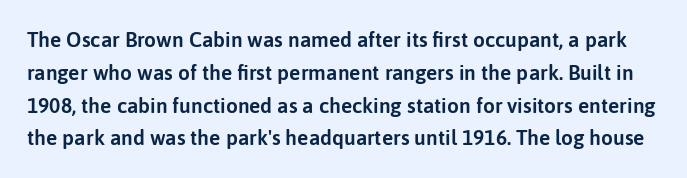
The image shows 21 px text type, upright; set normal line spacing (1.56x), normal letter spacing, not underlined.
